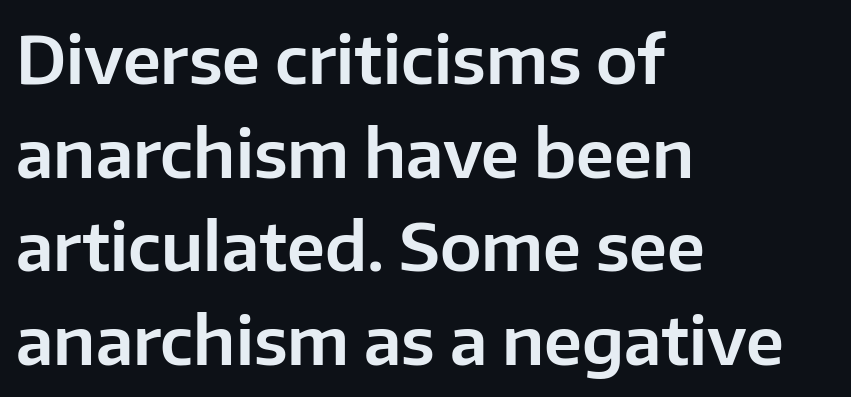
A sans-serif font was chosen for this passage. Characters follow at the spacing the type designer built in. Ascenders rise straight up at ninety degrees. Bare-footed words on every line. This sample is left-justified, so line endings fall wherever the words run out. A normal amount of white space separates one row of letters from the next.
